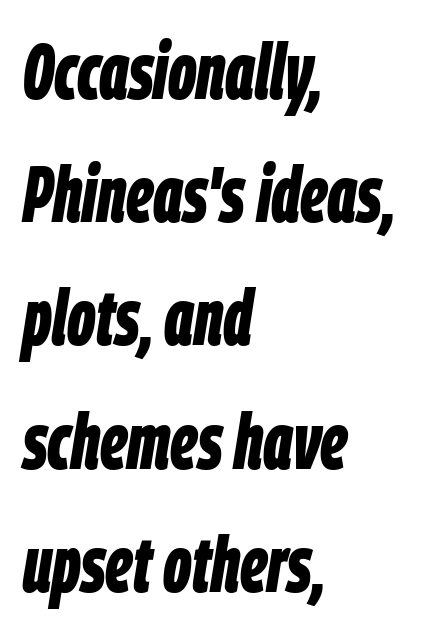
{"italic": "yes", "lean": "right", "slant_degrees": 9, "bold": "yes", "weight": "bold", "width": "condensed", "stroke_contrast": "low", "x_height": "large", "monospaced": "no", "underline": "no", "align": "left", "line_spacing": "normal", "line_spacing_ratio": 1.58, "letter_spacing": "normal", "letter_spacing_em": 0.0, "glyph_px": 78}
